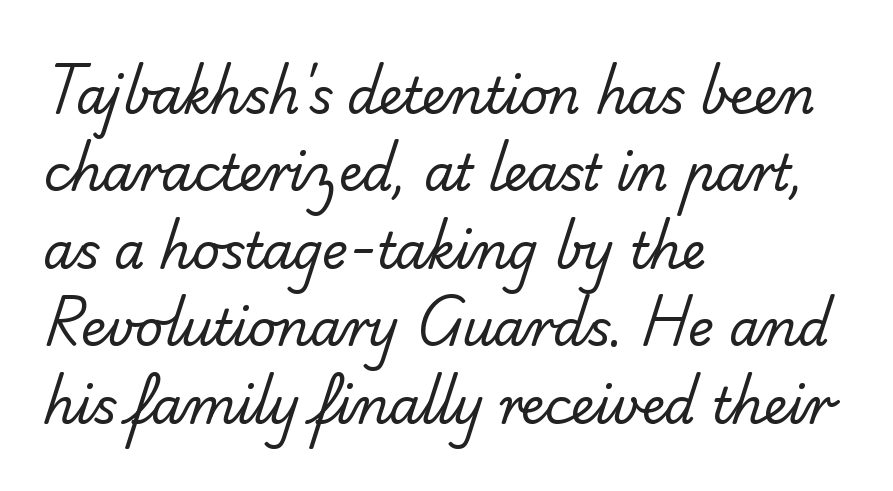
Q: Is the text bold? A: No.
Q: Is the typeface a serif or a sans-serif typeface? A: Sans-serif.
Q: Is the text underlined? A: No.
Q: How is the paragraph aligned? A: Left-aligned.
Q: Is the spacing between letters normal or unusually wide? A: Normal.
Q: Is the spacing between lines tight, normal or loose? A: Normal.
Q: Width (condensed, normal, or wide)? A: Normal.
Q: Stroke contrast? A: Low.
Q: x-height? A: Small.
Q: Monospaced? A: No.
